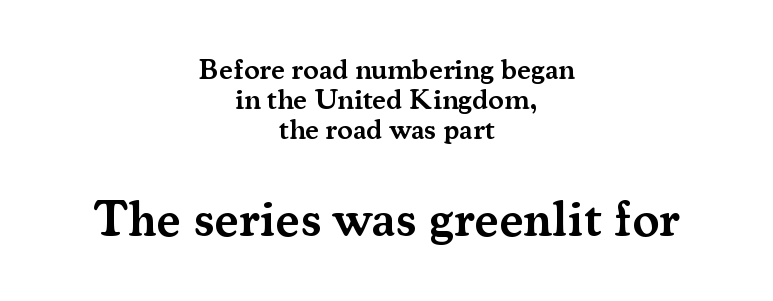
Q: Is the text bold? A: Semi-bold.
Q: Is the text italic (slanted)? A: No, it is upright.
Q: Is the typeface a serif or a sans-serif typeface? A: Serif.
Q: Is the text underlined? A: No.
Q: How is the paragraph aligned? A: Centered.
Q: Is the spacing between letters normal or unusually wide? A: Normal.
Q: Is the spacing between lines tight, normal or loose? A: Tight.
Q: Which block of text is set in a larger size, the first (top) or the second (bottom)? A: The second (bottom) one.
Q: Width (condensed, normal, or wide)? A: Normal.
Q: Stroke contrast? A: Medium.
Q: x-height? A: Small.
Q: Monospaced? A: No.
